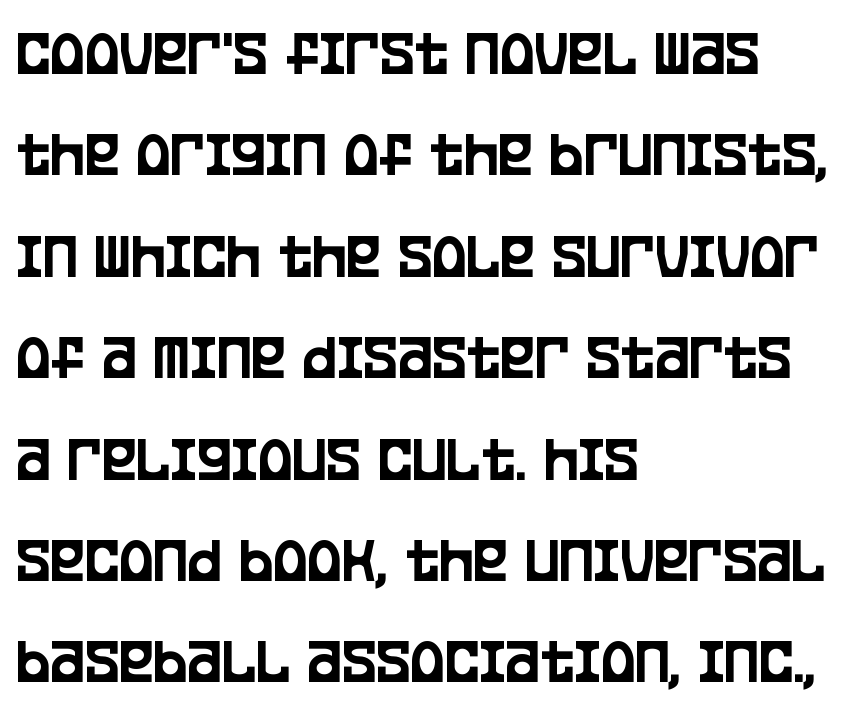
The passage is arranged the way most books set body copy — flush left. A typesetter would call this proportional, since set widths differ per character. A roman cut, with each character standing at attention. Summary of vertical rhythm: regular, with standard interline spacing. The strip under each line holds only bare page. This is sans-serif lettering, the kind often seen on screens and signage.
